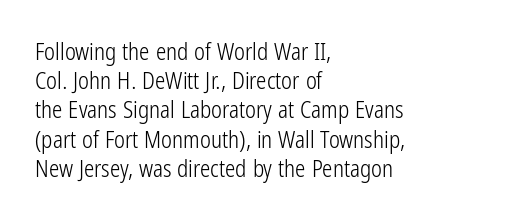
Q: Is the text bold? A: No.
Q: Is the text italic (slanted)? A: No, it is upright.
Q: Is the text underlined? A: No.
Q: How is the paragraph aligned? A: Left-aligned.
Q: Is the spacing between letters normal or unusually wide? A: Normal.
Q: Is the spacing between lines tight, normal or loose? A: Normal.
